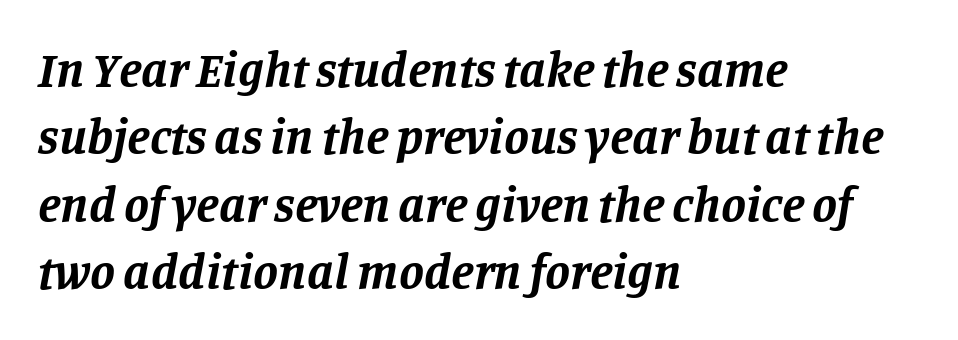
Typeset ragged right — the left edge is the straight one. Font category for this specimen: serif. Tracking here is standard; glyphs follow each other at the usual distance. Each letter keeps its own natural width here, so spacing adapts to shape. The letters are slanted; this is an italic face.
